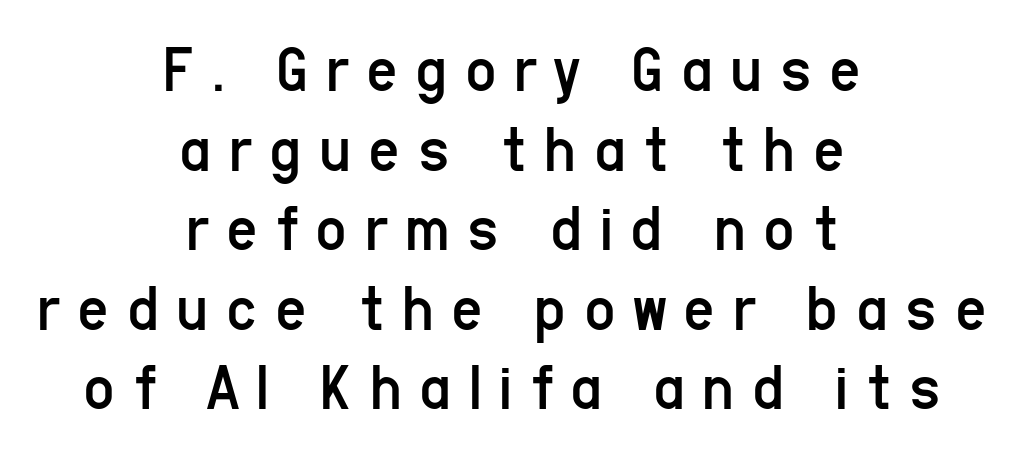
{"serif": "no", "italic": "no", "bold": "no", "weight": "regular", "width": "condensed", "stroke_contrast": "low", "x_height": "medium", "monospaced": "no", "underline": "no", "align": "center", "line_spacing_ratio": 1.17, "letter_spacing": "wide", "letter_spacing_em": 0.26, "glyph_px": 68}
